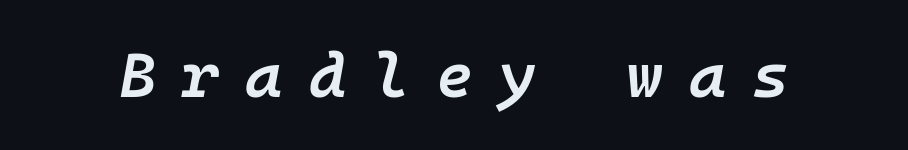
The image shows 63 px semibold type, italic (leaning right), monospaced; set unusually wide letter spacing (+0.42 em), not underlined; low stroke contrast and a medium x-height.
